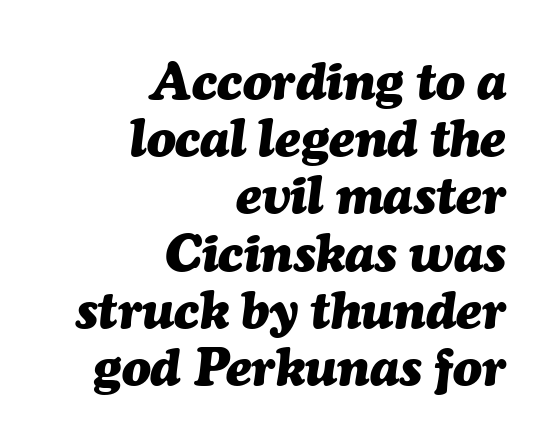
{"italic": "yes", "lean": "right", "slant_degrees": 7, "bold": "yes", "weight": "heavy", "width": "normal", "stroke_contrast": "medium", "x_height": "medium", "monospaced": "no", "underline": "no", "align": "right", "line_spacing": "tight", "line_spacing_ratio": 1.08, "letter_spacing": "normal", "letter_spacing_em": 0.0, "glyph_px": 53}
